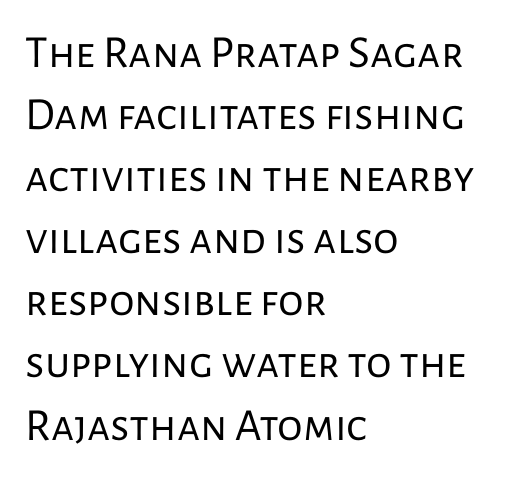
The image shows 46 px regular-weight sans-serif type, upright; set left-aligned, normal line spacing (1.35x), normal letter spacing, not underlined; low stroke contrast and a medium x-height.
